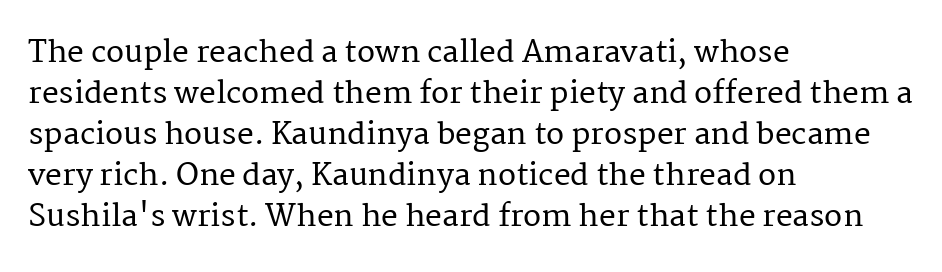
{"serif": "yes", "italic": "no", "width": "normal", "stroke_contrast": "medium", "x_height": "medium", "monospaced": "no", "underline": "no", "align": "left", "line_spacing": "normal", "line_spacing_ratio": 1.37, "letter_spacing": "normal", "letter_spacing_em": 0.0, "glyph_px": 30}
